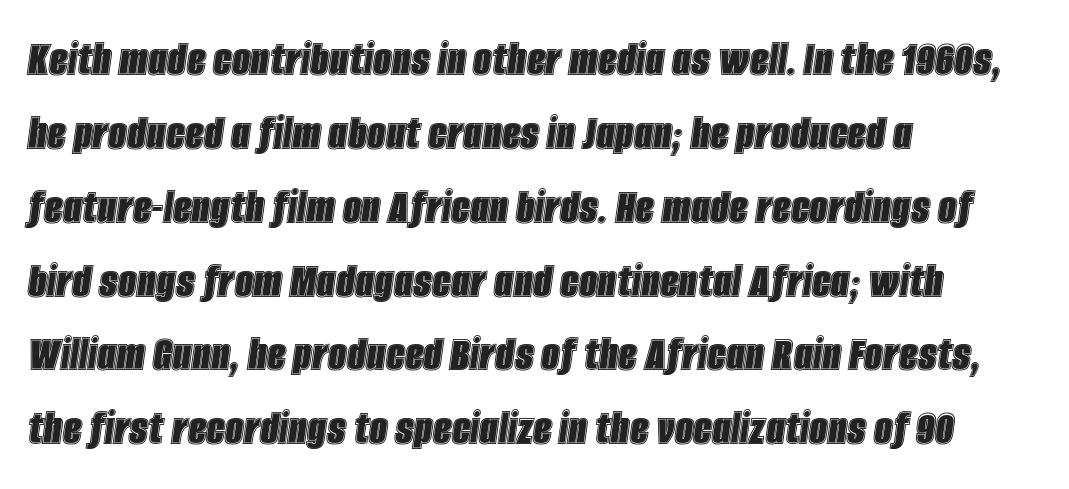
Q: Is the text italic (slanted)? A: Yes, it leans right by about 8 degrees.
Q: Is the text underlined? A: No.
Q: How is the paragraph aligned? A: Left-aligned.
Q: Is the spacing between letters normal or unusually wide? A: Normal.
Q: Is the spacing between lines tight, normal or loose? A: Normal.
Q: Width (condensed, normal, or wide)? A: Condensed.
Q: x-height? A: Large.
Q: Monospaced? A: No.
